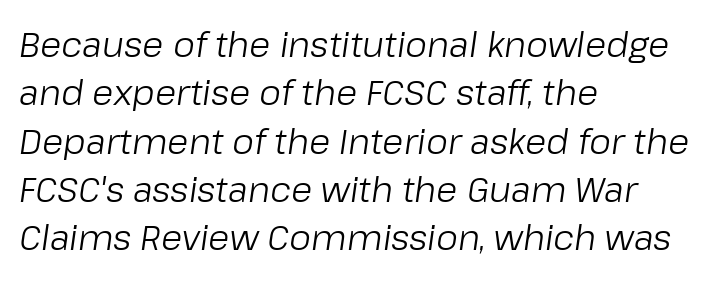
Honestly, the row spacing looks completely unremarkable. The passage shown leans; its letterforms are oblique. In CSS terms this would be text-align: left. Character widths vary here, with narrow letters taking less room than wide ones.
